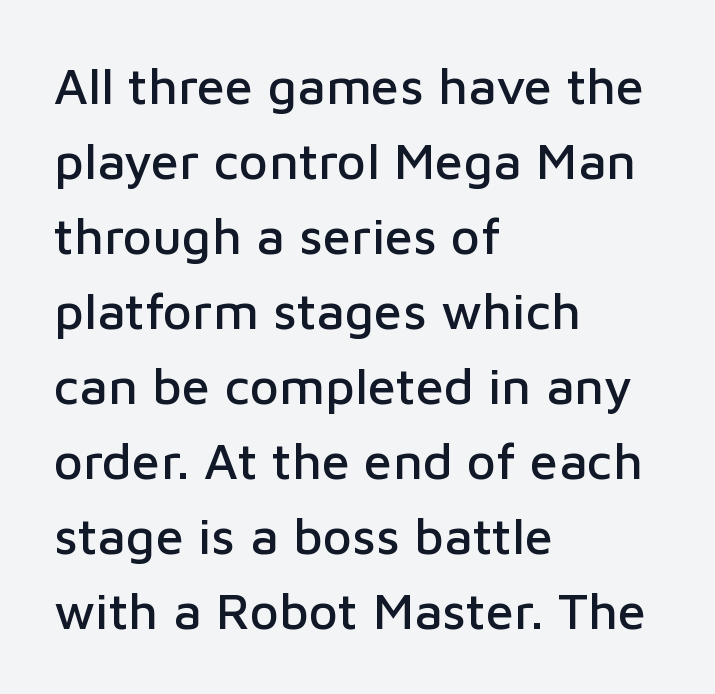
The image shows 51 px sans-serif type, upright; set left-aligned, normal line spacing (1.47x), normal letter spacing, not underlined; low stroke contrast and a medium x-height.
